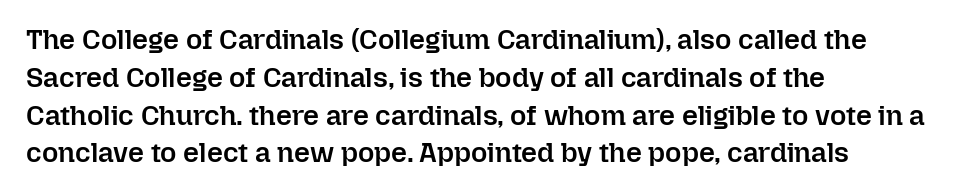
{"italic": "no", "bold": "semi", "weight": "semibold", "width": "normal", "stroke_contrast": "low", "x_height": "medium", "monospaced": "no", "underline": "no", "align": "left", "line_spacing": "normal", "line_spacing_ratio": 1.35, "letter_spacing": "normal", "letter_spacing_em": 0.0, "glyph_px": 28}
